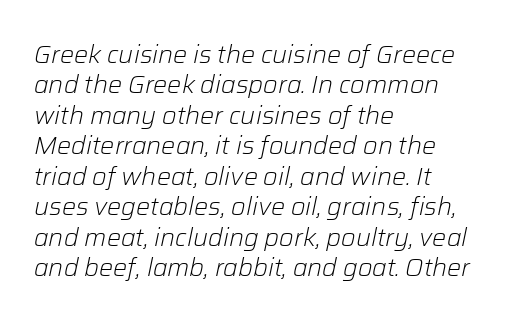
{"italic": "yes", "lean": "right", "slant_degrees": 12, "bold": "no", "underline": "no", "align": "left", "line_spacing_ratio": 1.22, "letter_spacing": "normal", "letter_spacing_em": 0.0, "glyph_px": 25}
